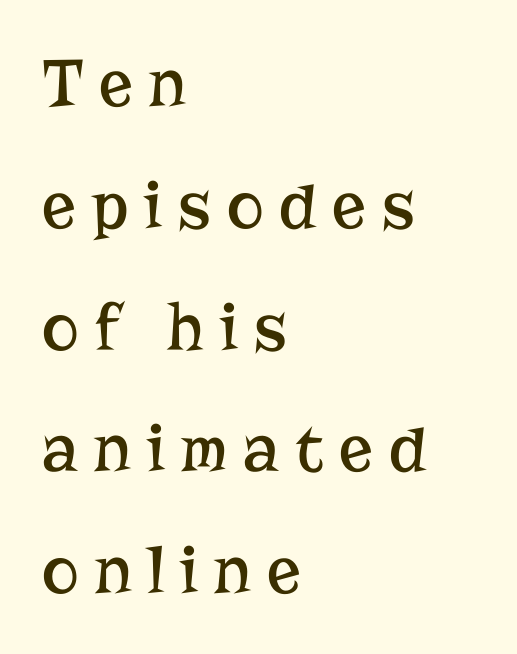
The image shows 70 px regular-weight serif type, upright; set left-aligned, line spacing 1.74x, unusually wide letter spacing (+0.23 em), not underlined; low stroke contrast and a medium x-height.
